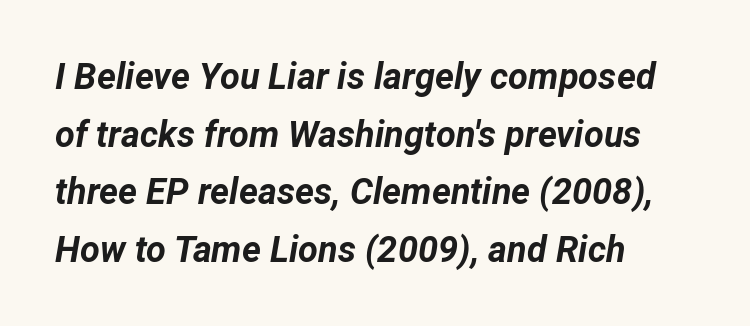
Q: Is the text bold? A: Yes.
Q: Is the text italic (slanted)? A: Yes, it leans right by about 12 degrees.
Q: Is the text underlined? A: No.
Q: How is the paragraph aligned? A: Left-aligned.
Q: Is the spacing between letters normal or unusually wide? A: Normal.
Q: Is the spacing between lines tight, normal or loose? A: Normal.
Q: Width (condensed, normal, or wide)? A: Normal.
Q: Stroke contrast? A: Low.
Q: x-height? A: Medium.
Q: Monospaced? A: No.
